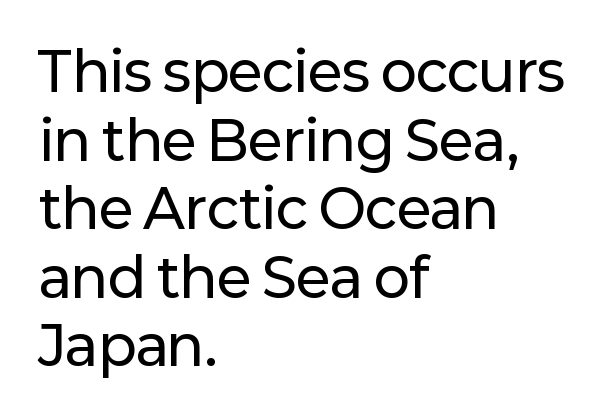
{"serif": "no", "italic": "no", "width": "normal", "stroke_contrast": "low", "x_height": "medium", "monospaced": "no", "underline": "no", "align": "left", "line_spacing": "normal", "line_spacing_ratio": 1.27, "letter_spacing": "normal", "letter_spacing_em": 0.0, "glyph_px": 54}
